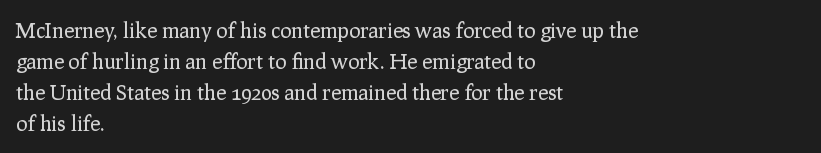
The image shows 21 px text type, upright; set left-aligned, normal line spacing (1.48x), normal letter spacing, not underlined.
